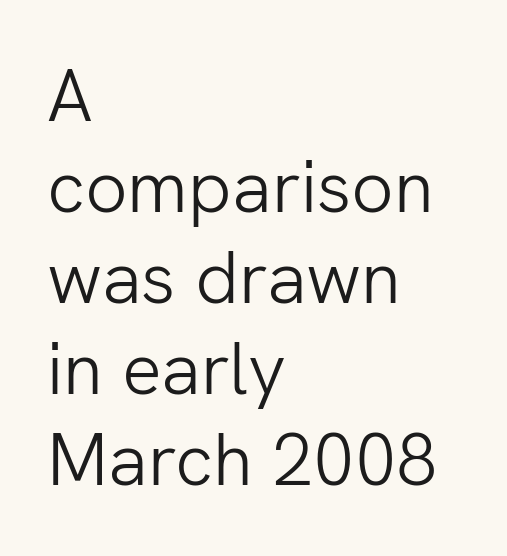
{"serif": "no", "italic": "no", "bold": "no", "weight": "light", "width": "normal", "stroke_contrast": "low", "x_height": "medium", "monospaced": "no", "underline": "no", "align": "left", "line_spacing_ratio": 1.23, "letter_spacing": "normal", "letter_spacing_em": 0.0, "glyph_px": 74}
